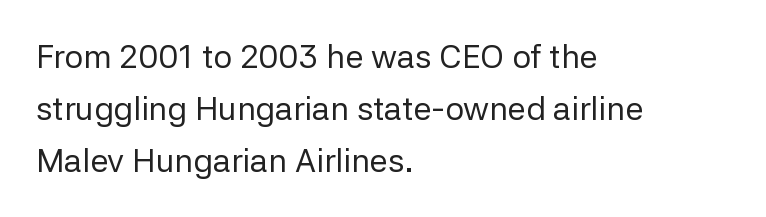
The image shows 33 px regular-weight sans-serif type, upright; set left-aligned, normal line spacing (1.58x), normal letter spacing, not underlined; low stroke contrast and a medium x-height.
